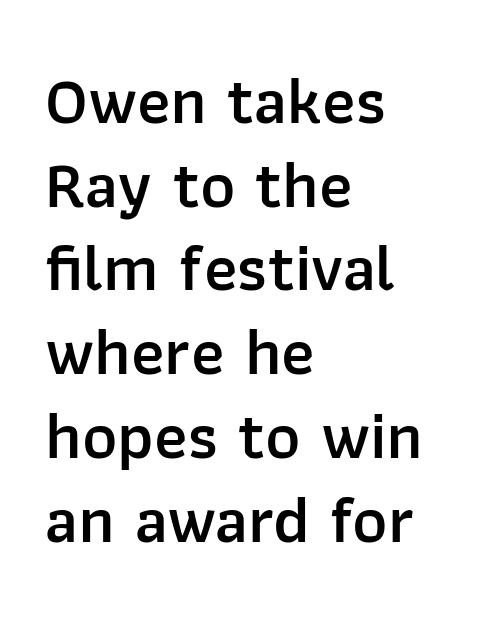
Q: Is the text bold? A: Semi-bold.
Q: Is the text italic (slanted)? A: No, it is upright.
Q: Is the typeface a serif or a sans-serif typeface? A: Sans-serif.
Q: Is the text underlined? A: No.
Q: How is the paragraph aligned? A: Left-aligned.
Q: Is the spacing between letters normal or unusually wide? A: Normal.
Q: Is the spacing between lines tight, normal or loose? A: Normal.
Q: Width (condensed, normal, or wide)? A: Normal.
Q: Stroke contrast? A: Low.
Q: x-height? A: Medium.
Q: Monospaced? A: No.
